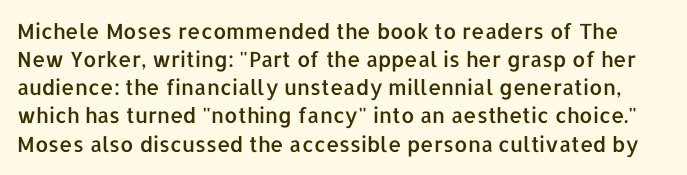
{"italic": "no", "underline": "no", "line_spacing": "normal", "line_spacing_ratio": 1.34, "letter_spacing": "normal", "letter_spacing_em": 0.0, "glyph_px": 21}
